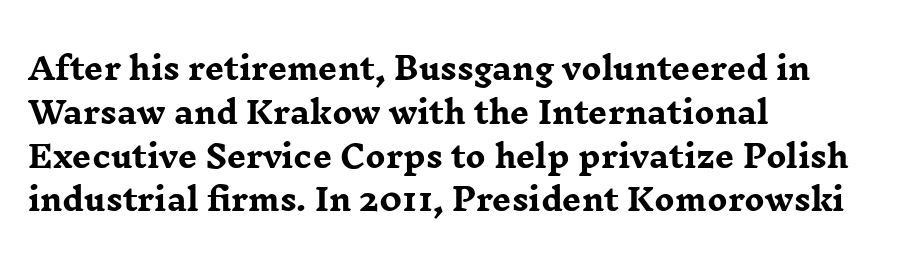
The ragged edge is on the right, which tells us the setting is flush left. Notice how descenders clear the ascenders below comfortably — that's standard leading. Rule under the text: the space is simply empty. Ascenders rise straight up at ninety degrees. Standard letterfit; no display-style spreading of the glyphs. Varying glyph widths throughout — classic text-font behaviour.
